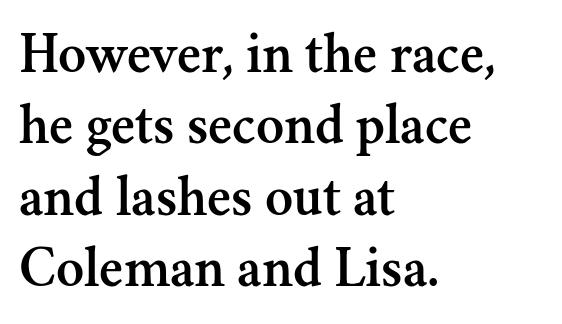
The image shows 58 px serif type, upright; set left-aligned, line spacing 1.23x, normal letter spacing, not underlined; medium stroke contrast and a small x-height.
